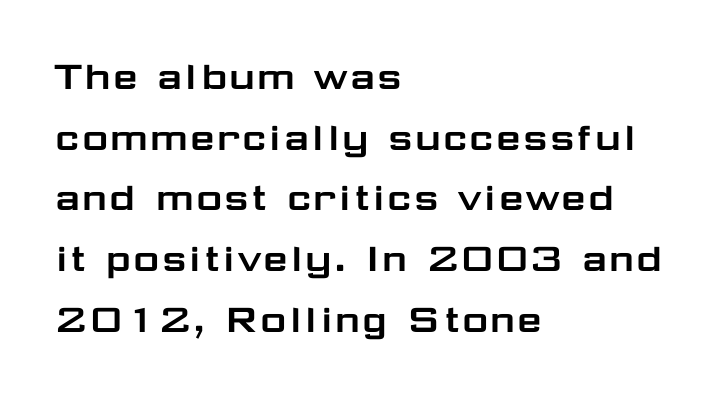
No feet cap the strokes, marking this as sans-serif type. Does the leading feel generous? No, just average. Descenders are the only things crossing below the line. The compositor pushed each line to the left boundary.
